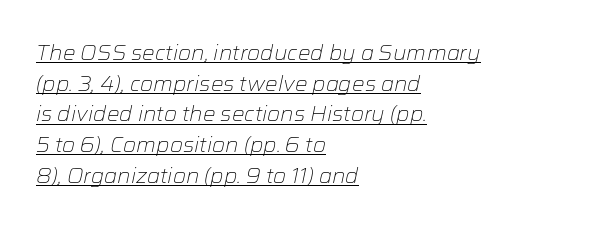
Q: Is the text bold? A: No.
Q: Is the text italic (slanted)? A: Yes, it leans right by about 12 degrees.
Q: Is the text underlined? A: Yes.
Q: How is the paragraph aligned? A: Left-aligned.
Q: Is the spacing between letters normal or unusually wide? A: Normal.
Q: Is the spacing between lines tight, normal or loose? A: Normal.
